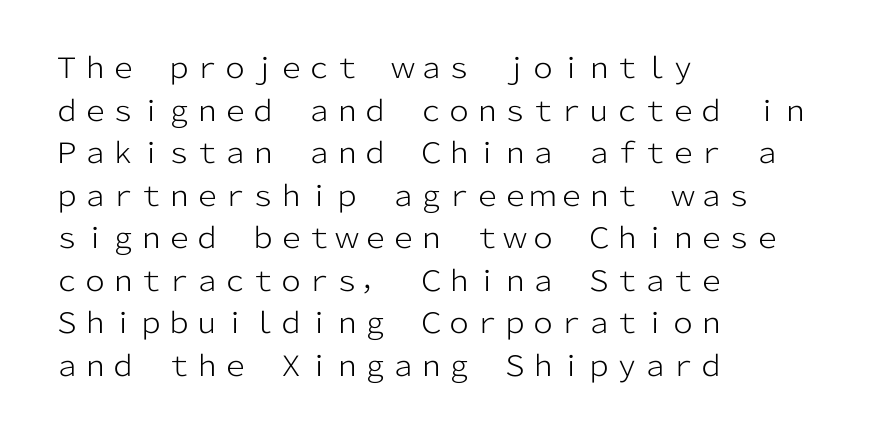
The image shows 28 px light sans-serif type, upright; set left-aligned, normal line spacing (1.52x), normal letter spacing, not underlined; low stroke contrast and a medium x-height.
